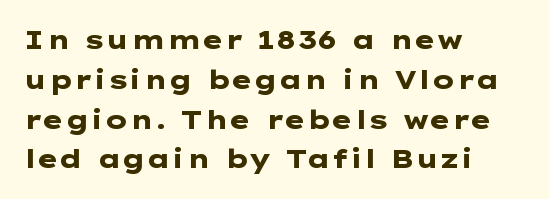
{"italic": "no", "bold": "yes", "underline": "no", "align": "left", "line_spacing": "normal", "line_spacing_ratio": 1.53, "letter_spacing": "normal", "letter_spacing_em": 0.0, "glyph_px": 26}
